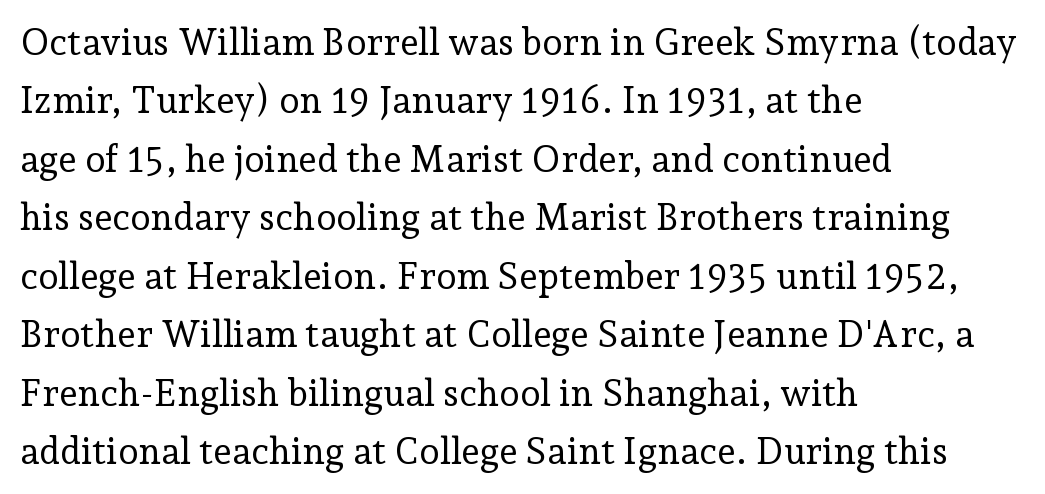
The image shows 37 px regular-weight serif type, upright; set left-aligned, normal line spacing (1.58x), normal letter spacing, not underlined; low stroke contrast and a medium x-height.
